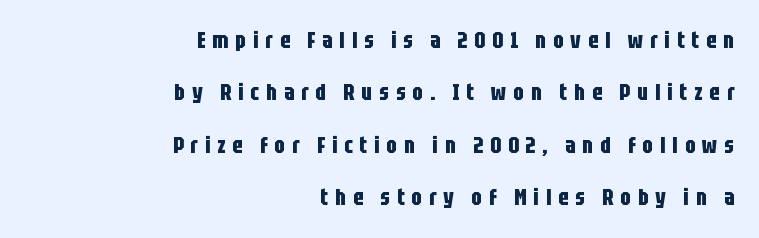
{"italic": "no", "bold": "yes", "underline": "no", "align": "right", "line_spacing": "loose", "line_spacing_ratio": 2.28, "letter_spacing": "wide", "letter_spacing_em": 0.3, "glyph_px": 23}
